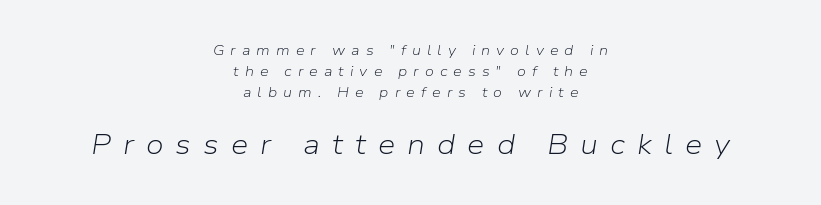
{"italic": "yes", "lean": "right", "slant_degrees": 9, "bold": "no", "weight": "light", "width": "normal", "stroke_contrast": "low", "x_height": "medium", "monospaced": "no", "underline": "no", "align": "center", "line_spacing": "normal", "line_spacing_ratio": 1.5, "letter_spacing": "wide", "letter_spacing_em": 0.43, "larger_block": "second", "size_ratio": 2.0, "glyph_px": 28}
